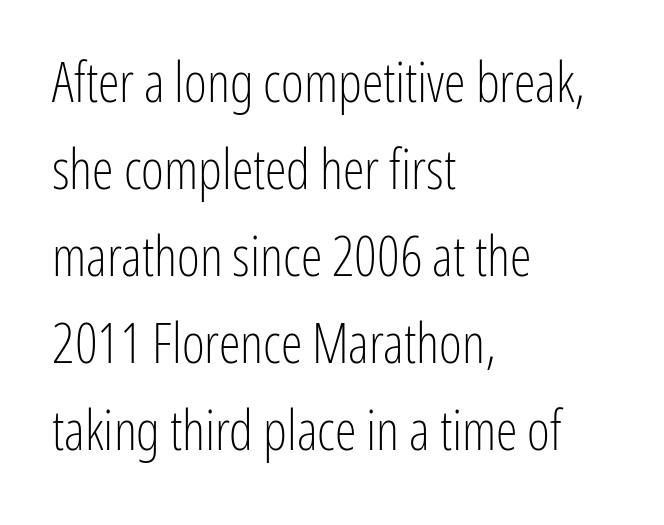
Nobody touched the tracking dial on this one. Quick note: not italic, upright. I'd call this a sans setting — the letters go barefoot. Alignment: flush left. The lines sit at an ordinary, default distance from one another. The face looks like a standard text weight, possibly lighter.
